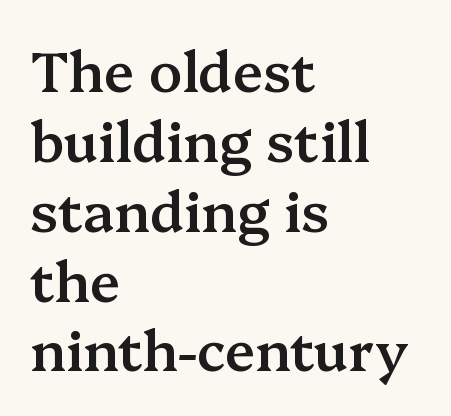
Q: Is the text bold? A: Semi-bold.
Q: Is the text italic (slanted)? A: No, it is upright.
Q: Is the typeface a serif or a sans-serif typeface? A: Serif.
Q: Is the text underlined? A: No.
Q: How is the paragraph aligned? A: Left-aligned.
Q: Is the spacing between letters normal or unusually wide? A: Normal.
Q: Is the spacing between lines tight, normal or loose? A: Normal.
Q: Width (condensed, normal, or wide)? A: Normal.
Q: Stroke contrast? A: Medium.
Q: x-height? A: Medium.
Q: Monospaced? A: No.
